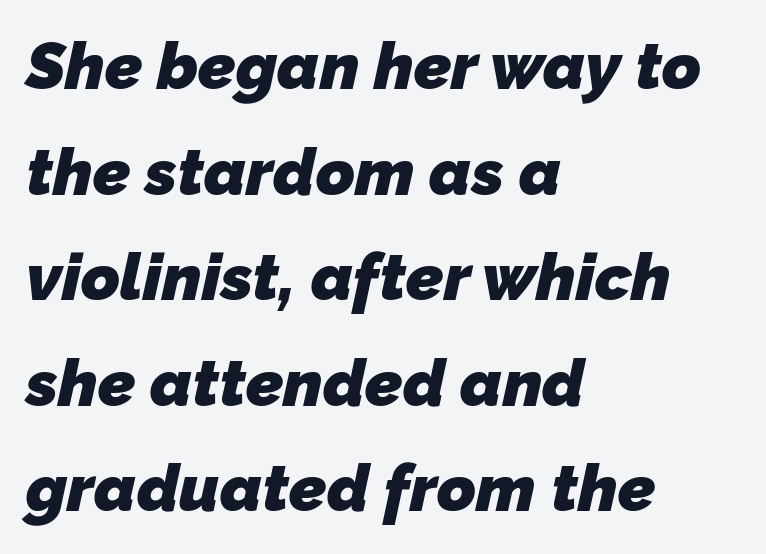
Each glyph is drawn with heavy, bold strokes. The zone under the glyphs is completely vacant. Glyph-to-glyph distance matches everyday printed text. Character widths vary here, with narrow letters taking less room than wide ones. Baseline-to-baseline distance is the conventional proportion of letter height. The text was rendered using a sans face with plain stroke endings.
